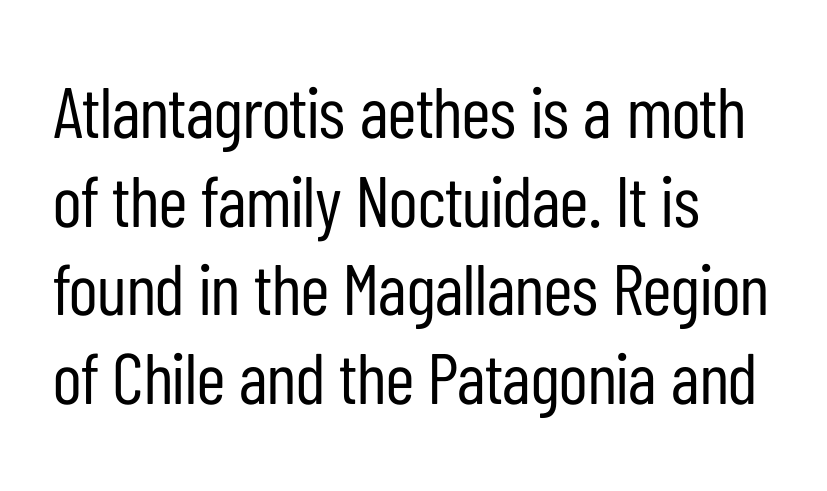
The image shows 72 px regular-weight, condensed sans-serif type, upright; set left-aligned, line spacing 1.23x, normal letter spacing, not underlined; low stroke contrast and a medium x-height.
